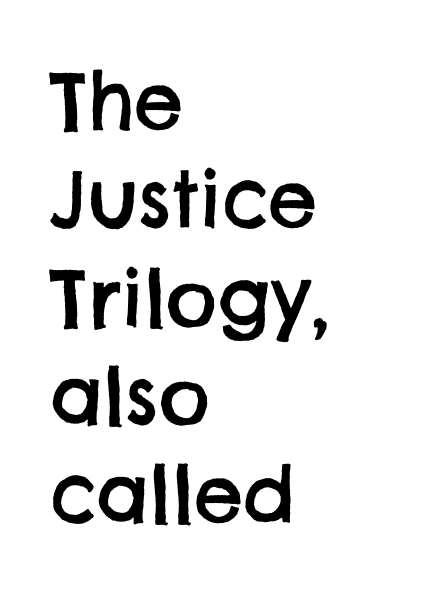
The string is rendered with underlining switched off. Typographically, this falls in the sans-serif category. Spacing between characters is what you'd get straight out of the box. Character widths vary here, with narrow letters taking less room than wide ones.
